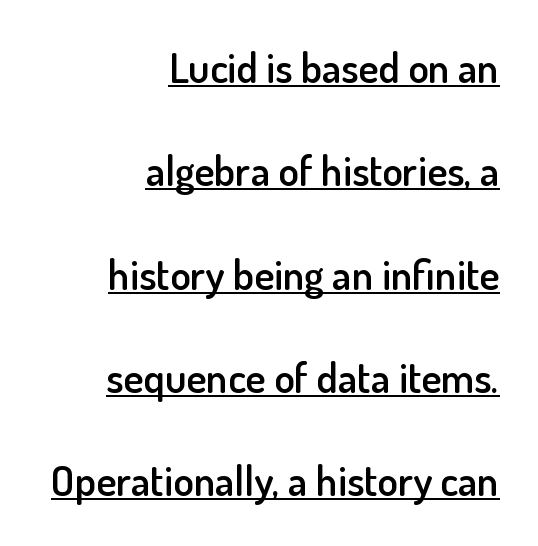
Q: Is the text bold? A: Semi-bold.
Q: Is the text italic (slanted)? A: No, it is upright.
Q: Is the typeface a serif or a sans-serif typeface? A: Sans-serif.
Q: Is the text underlined? A: Yes.
Q: How is the paragraph aligned? A: Right-aligned.
Q: Is the spacing between letters normal or unusually wide? A: Normal.
Q: Is the spacing between lines tight, normal or loose? A: Loose.
Q: Width (condensed, normal, or wide)? A: Normal.
Q: Stroke contrast? A: Low.
Q: x-height? A: Small.
Q: Monospaced? A: No.
